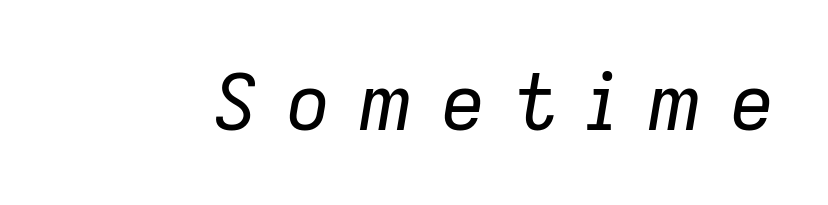
{"italic": "yes", "lean": "right", "slant_degrees": 9, "bold": "no", "weight": "regular", "width": "normal", "stroke_contrast": "low", "x_height": "medium", "monospaced": "no", "underline": "no", "letter_spacing": "wide", "letter_spacing_em": 0.35, "glyph_px": 78}
